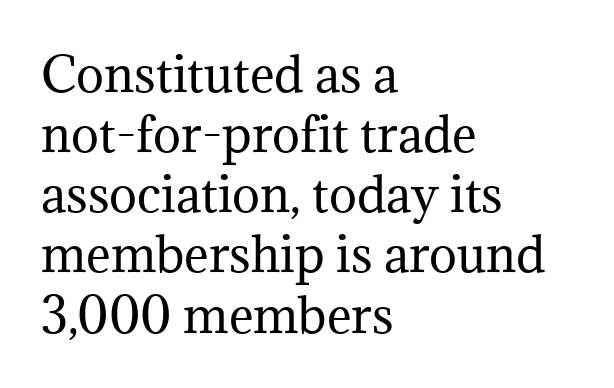
The image shows 47 px regular-weight serif type, upright; set left-aligned, normal line spacing (1.28x), normal letter spacing, not underlined; medium stroke contrast and a medium x-height.
